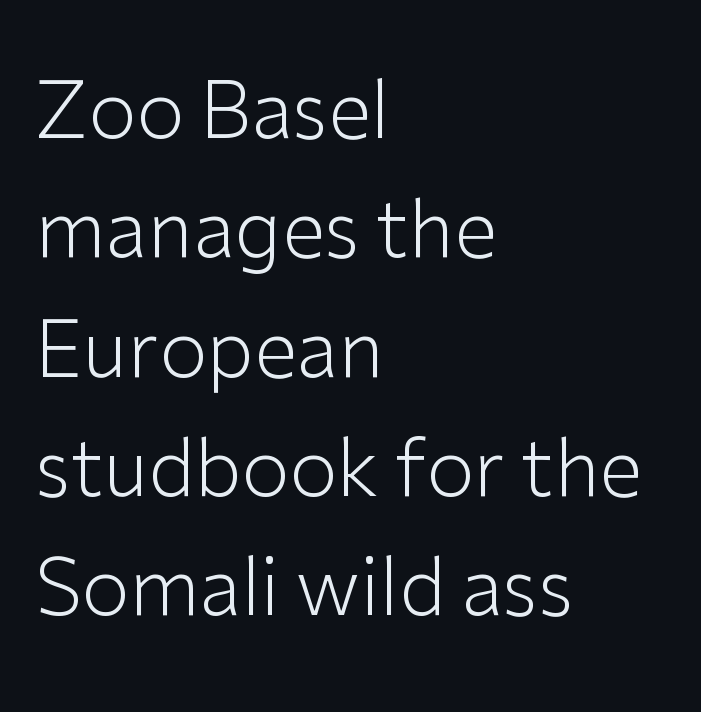
The image shows 78 px light sans-serif type, upright; set left-aligned, normal line spacing (1.53x), normal letter spacing, not underlined; low stroke contrast and a medium x-height.
